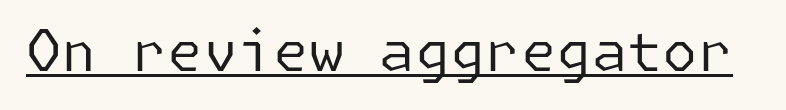
The image shows 57 px regular-weight sans-serif type, upright; set normal letter spacing, underlined; low stroke contrast and a medium x-height.
